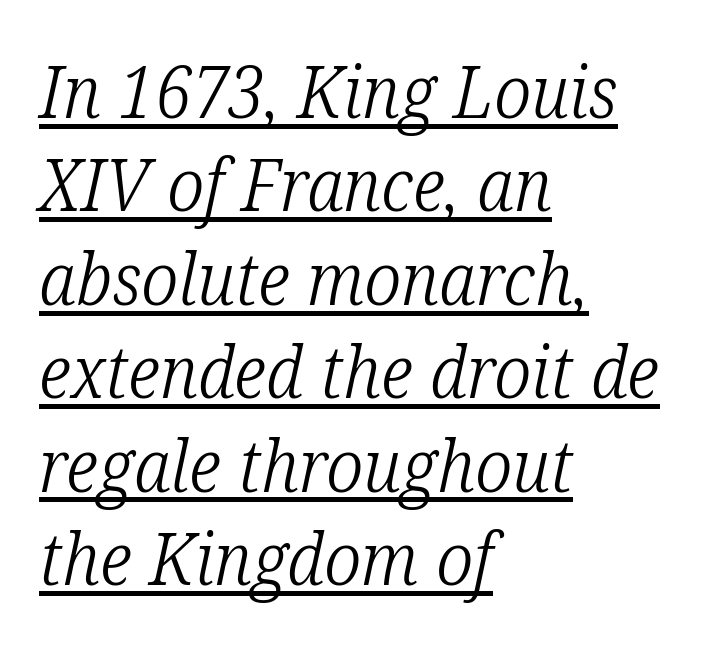
The image shows 73 px light, condensed serif type, italic (leaning right); set left-aligned, normal line spacing (1.28x), normal letter spacing, underlined; low stroke contrast and a medium x-height.
